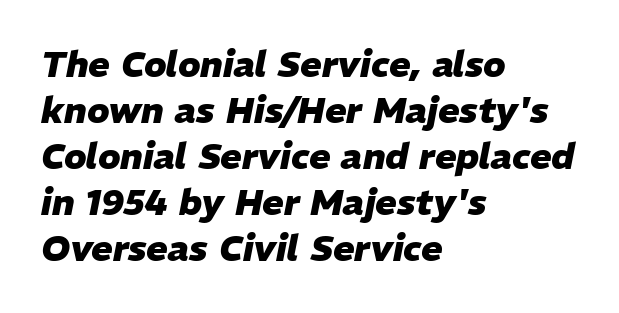
The image shows 36 px heavy type, italic (leaning right); set left-aligned, normal line spacing (1.28x), normal letter spacing, not underlined; low stroke contrast and a medium x-height.
